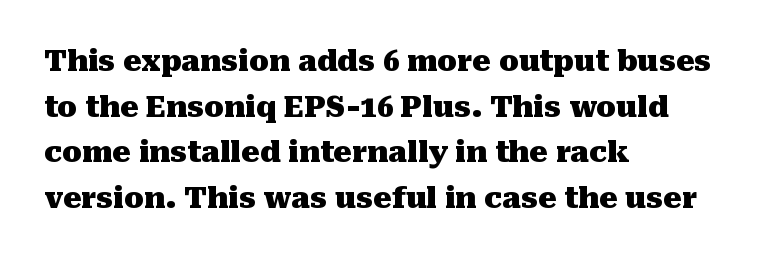
Q: Is the text bold? A: Yes.
Q: Is the text italic (slanted)? A: No, it is upright.
Q: Is the typeface a serif or a sans-serif typeface? A: Serif.
Q: Is the text underlined? A: No.
Q: How is the paragraph aligned? A: Left-aligned.
Q: Is the spacing between letters normal or unusually wide? A: Normal.
Q: Is the spacing between lines tight, normal or loose? A: Normal.
Q: Width (condensed, normal, or wide)? A: Normal.
Q: Stroke contrast? A: Medium.
Q: x-height? A: Medium.
Q: Monospaced? A: No.
